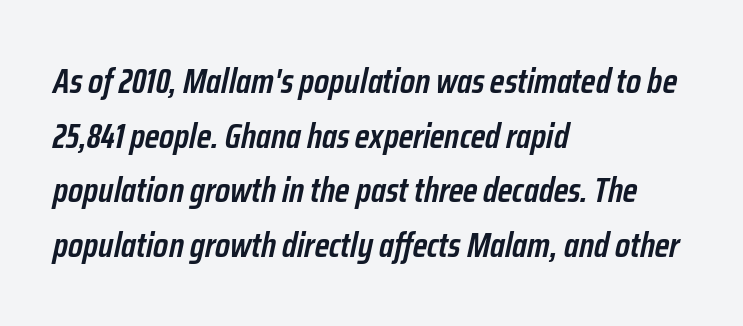
Q: Is the text bold? A: Semi-bold.
Q: Is the text italic (slanted)? A: Yes, it leans right by about 12 degrees.
Q: Is the text underlined? A: No.
Q: How is the paragraph aligned? A: Left-aligned.
Q: Is the spacing between letters normal or unusually wide? A: Normal.
Q: Is the spacing between lines tight, normal or loose? A: Normal.
Q: Width (condensed, normal, or wide)? A: Condensed.
Q: Stroke contrast? A: Low.
Q: x-height? A: Medium.
Q: Monospaced? A: No.
